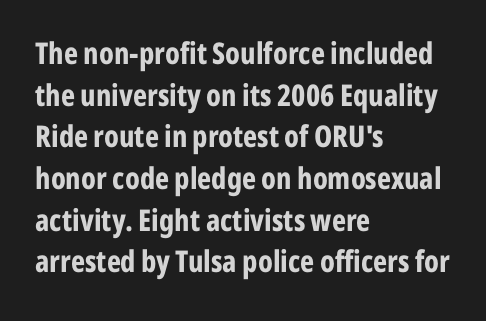
In CSS terms this would be text-align: left. It's the straight-up-and-down kind of type. The foot of each line stays bare and open. Typographically, this falls in the sans-serif category. The passage shown is typed in a proportional face where columns would drift. Is the type bold? Yes — the strokes are clearly thick and heavy.
